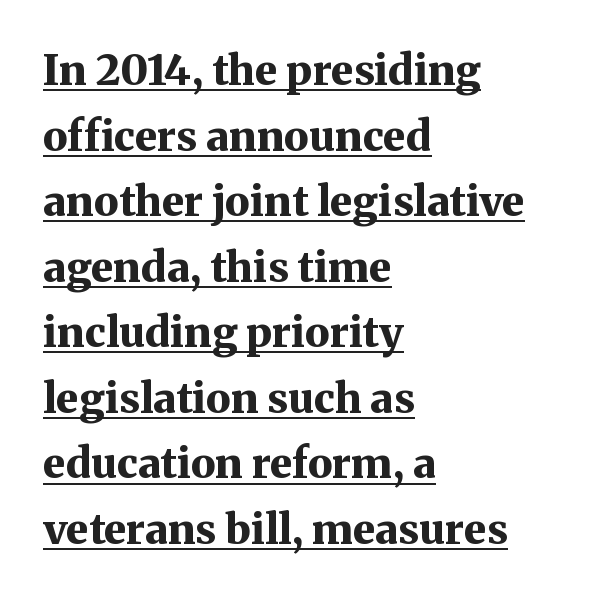
Q: Is the text bold? A: Yes.
Q: Is the text italic (slanted)? A: No, it is upright.
Q: Is the typeface a serif or a sans-serif typeface? A: Serif.
Q: Is the text underlined? A: Yes.
Q: How is the paragraph aligned? A: Left-aligned.
Q: Is the spacing between letters normal or unusually wide? A: Normal.
Q: Is the spacing between lines tight, normal or loose? A: Normal.
Q: Width (condensed, normal, or wide)? A: Normal.
Q: Stroke contrast? A: Medium.
Q: x-height? A: Medium.
Q: Monospaced? A: No.
